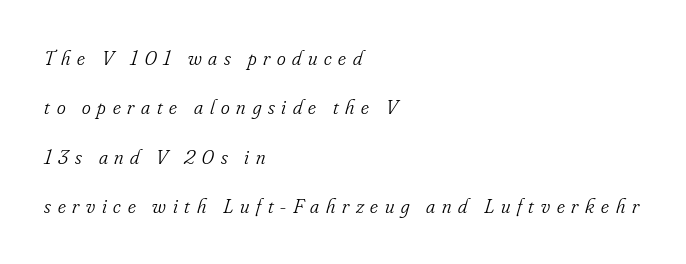
The image shows 21 px text type, italic (leaning right); set left-aligned, loose line spacing (2.35x), unusually wide letter spacing (+0.32 em), not underlined.
